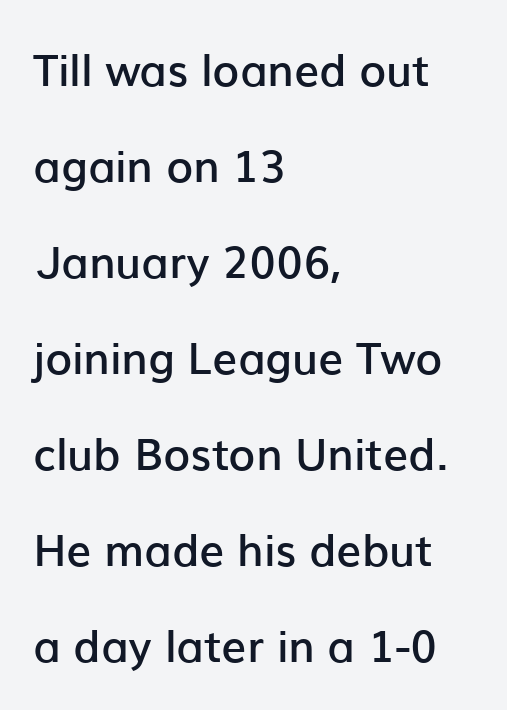
Q: Is the text bold? A: Semi-bold.
Q: Is the text italic (slanted)? A: No, it is upright.
Q: Is the typeface a serif or a sans-serif typeface? A: Sans-serif.
Q: Is the text underlined? A: No.
Q: How is the paragraph aligned? A: Left-aligned.
Q: Is the spacing between letters normal or unusually wide? A: Normal.
Q: Is the spacing between lines tight, normal or loose? A: Loose.
Q: Width (condensed, normal, or wide)? A: Normal.
Q: Stroke contrast? A: Low.
Q: x-height? A: Medium.
Q: Monospaced? A: No.
